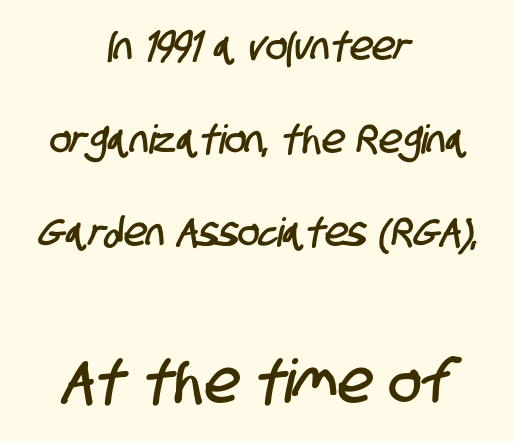
{"serif": "no", "width": "condensed", "stroke_contrast": "low", "x_height": "large", "monospaced": "no", "underline": "no", "align": "center", "line_spacing": "loose", "line_spacing_ratio": 2.32, "letter_spacing": "normal", "letter_spacing_em": 0.0, "larger_block": "second", "size_ratio": 1.5, "glyph_px": 60}
